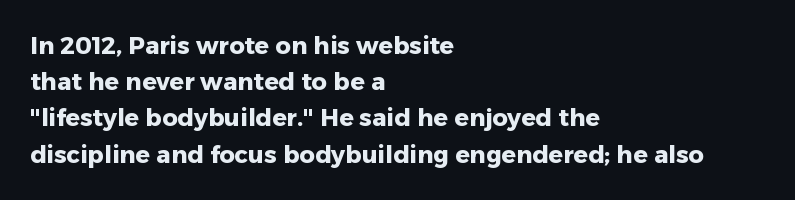
Q: Is the text bold? A: Yes.
Q: Is the text italic (slanted)? A: No, it is upright.
Q: Is the text underlined? A: No.
Q: How is the paragraph aligned? A: Left-aligned.
Q: Is the spacing between letters normal or unusually wide? A: Normal.
Q: Is the spacing between lines tight, normal or loose? A: Normal.
